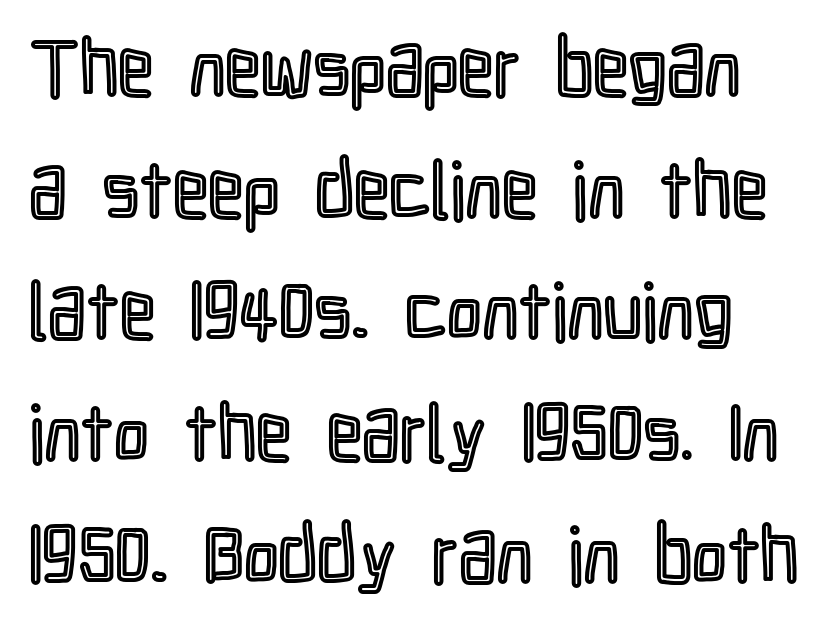
{"italic": "no", "width": "condensed", "x_height": "medium", "monospaced": "no", "underline": "no", "line_spacing": "normal", "line_spacing_ratio": 1.54, "letter_spacing": "normal", "letter_spacing_em": 0.0, "glyph_px": 79}
